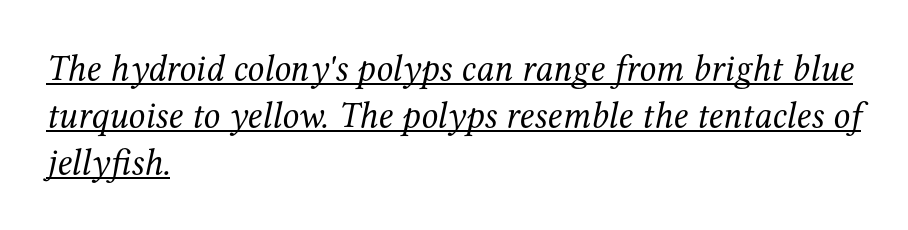
Q: Is the text bold? A: No.
Q: Is the text italic (slanted)? A: Yes, it leans right by about 12 degrees.
Q: Is the typeface a serif or a sans-serif typeface? A: Serif.
Q: Is the text underlined? A: Yes.
Q: How is the paragraph aligned? A: Left-aligned.
Q: Is the spacing between letters normal or unusually wide? A: Normal.
Q: Is the spacing between lines tight, normal or loose? A: Normal.
Q: Width (condensed, normal, or wide)? A: Normal.
Q: Stroke contrast? A: Medium.
Q: x-height? A: Medium.
Q: Monospaced? A: No.
